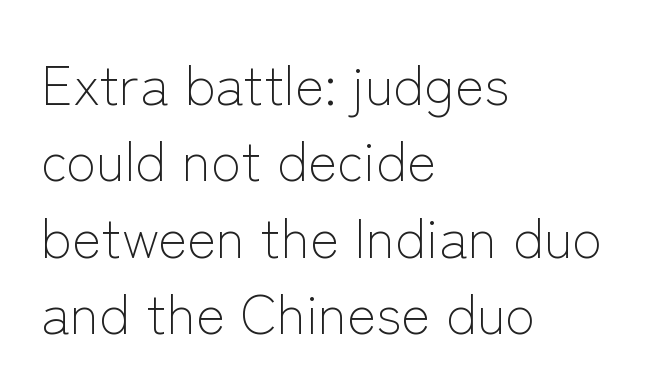
Each word holds together tightly as a unit, with standard inter-letter gaps. The specimen omits any rule beneath the text block's lines. Observe the absence of serifs on each vertical stroke in this sample. Vertical strokes here are truly vertical. The text block is weighted toward the left margin, trailing off unevenly rightward. If you measured baseline to baseline, you'd find a middling distance.
